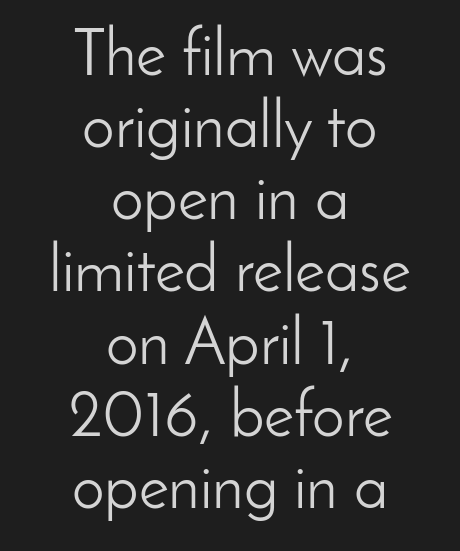
Has an underline been added? It has not. The designer dialed line spacing down below the default. Caption: standard tracking, unaltered. You could not count columns in this text — the font is proportionally spaced.
